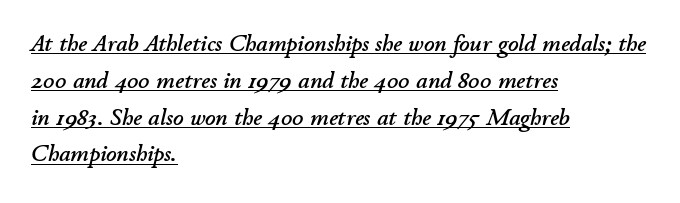
{"italic": "yes", "lean": "right", "slant_degrees": 11, "underline": "yes", "align": "left", "line_spacing": "normal", "line_spacing_ratio": 1.6, "letter_spacing": "normal", "letter_spacing_em": 0.0, "glyph_px": 23}
